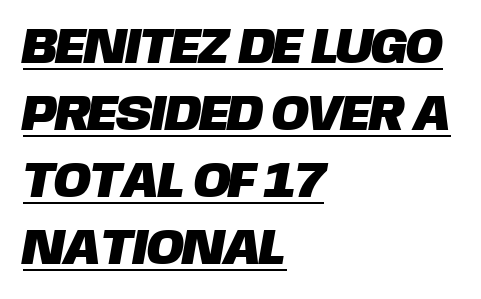
Layout note: lines flush left. The line texture is even and compact thanks to regular tracking. The typesetter has applied underlining to the passage shown. Proportional: the letters do not fall into vertical columns. Does the type have serifs? No, each stem ends abruptly. Regarding leading, the lines here are spaced in the standard way.
